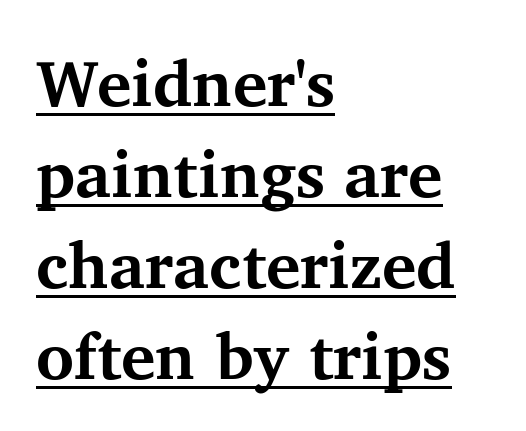
Q: Is the text bold? A: Yes.
Q: Is the text italic (slanted)? A: No, it is upright.
Q: Is the typeface a serif or a sans-serif typeface? A: Serif.
Q: Is the text underlined? A: Yes.
Q: How is the paragraph aligned? A: Left-aligned.
Q: Is the spacing between letters normal or unusually wide? A: Normal.
Q: Is the spacing between lines tight, normal or loose? A: Normal.
Q: Width (condensed, normal, or wide)? A: Normal.
Q: Stroke contrast? A: Medium.
Q: x-height? A: Medium.
Q: Monospaced? A: No.
